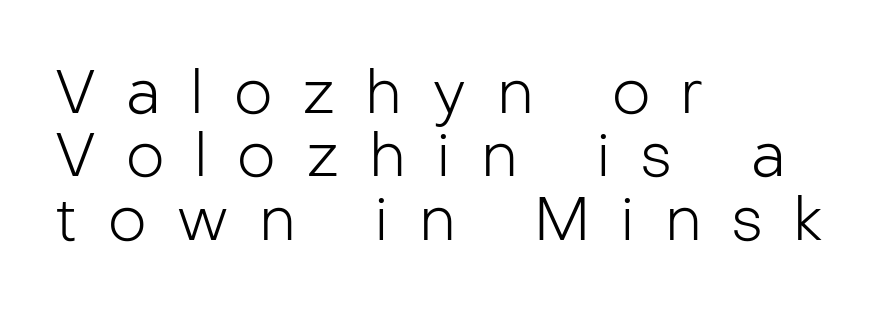
The image shows 61 px light sans-serif type, upright; set left-aligned, tight line spacing (1.04x), unusually wide letter spacing (+0.49 em), not underlined; low stroke contrast and a medium x-height.
